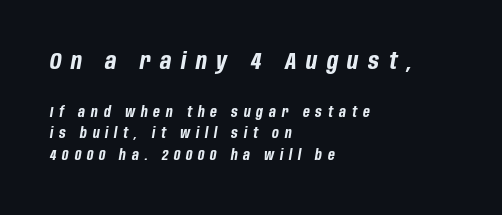
{"italic": "yes", "lean": "right", "slant_degrees": 10, "bold": "yes", "underline": "no", "align": "left", "line_spacing": "normal", "line_spacing_ratio": 1.57, "letter_spacing": "wide", "letter_spacing_em": 0.42, "larger_block": "first", "size_ratio": 1.64, "glyph_px": 23}
